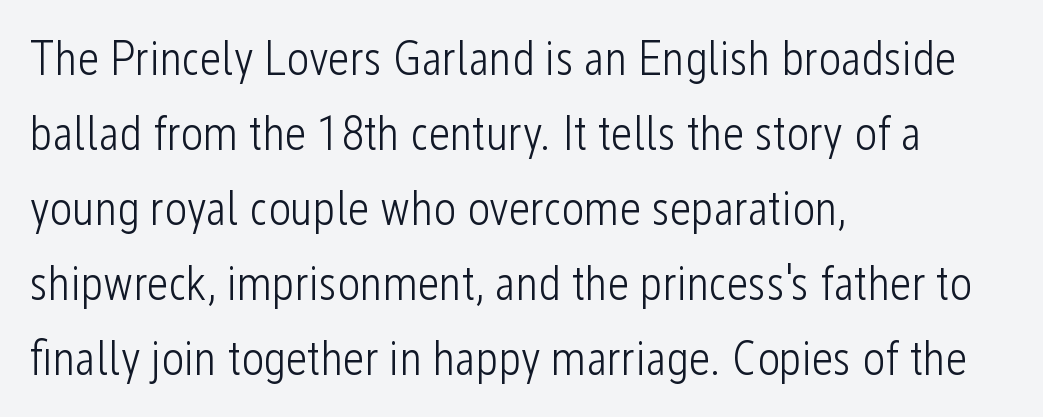
{"serif": "no", "italic": "no", "bold": "no", "weight": "light", "width": "condensed", "stroke_contrast": "low", "x_height": "medium", "monospaced": "no", "underline": "no", "align": "left", "line_spacing": "normal", "line_spacing_ratio": 1.56, "letter_spacing": "normal", "letter_spacing_em": 0.0, "glyph_px": 48}
